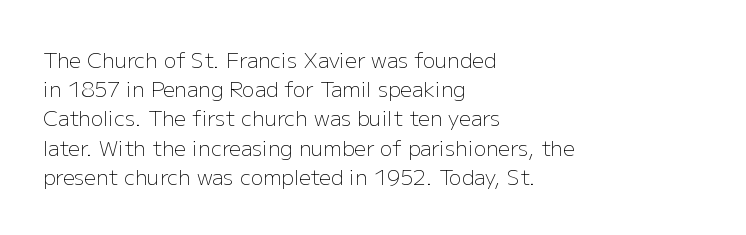
Q: Is the text bold? A: No.
Q: Is the text italic (slanted)? A: No, it is upright.
Q: Is the text underlined? A: No.
Q: How is the paragraph aligned? A: Left-aligned.
Q: Is the spacing between letters normal or unusually wide? A: Normal.
Q: Is the spacing between lines tight, normal or loose? A: Normal.
